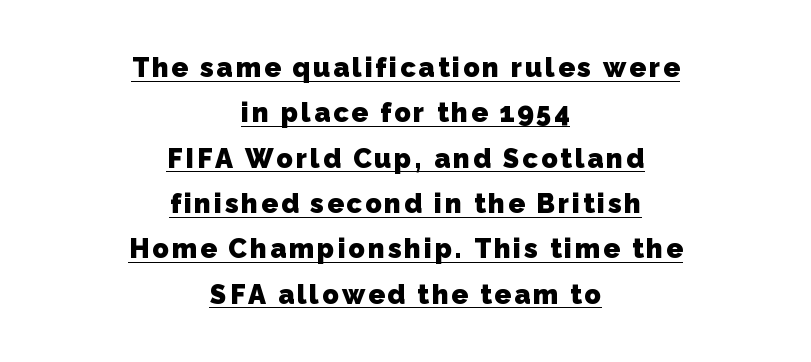
Q: Is the text bold? A: Yes.
Q: Is the text underlined? A: Yes.
Q: How is the paragraph aligned? A: Centered.
Q: Is the spacing between lines tight, normal or loose? A: Normal.
